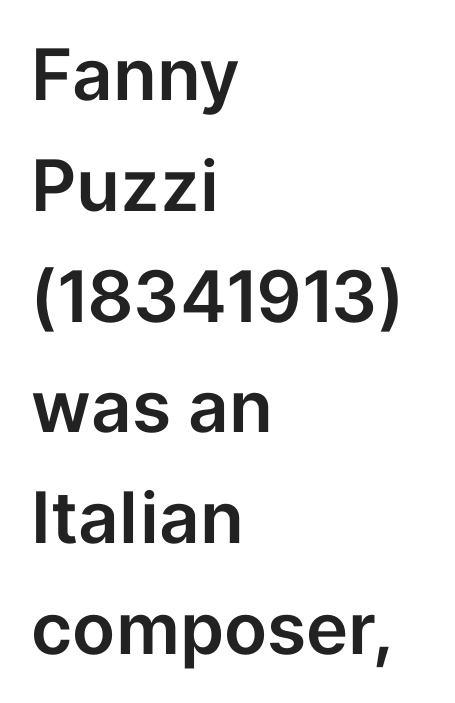
The image shows 71 px sans-serif type, upright; set left-aligned, normal line spacing (1.56x), normal letter spacing, not underlined; low stroke contrast and a medium x-height.
